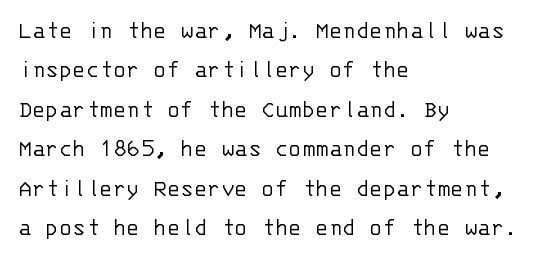
{"italic": "no", "bold": "no", "underline": "no", "align": "left", "line_spacing": "normal", "line_spacing_ratio": 1.58, "letter_spacing": "normal", "letter_spacing_em": 0.0, "glyph_px": 25}
